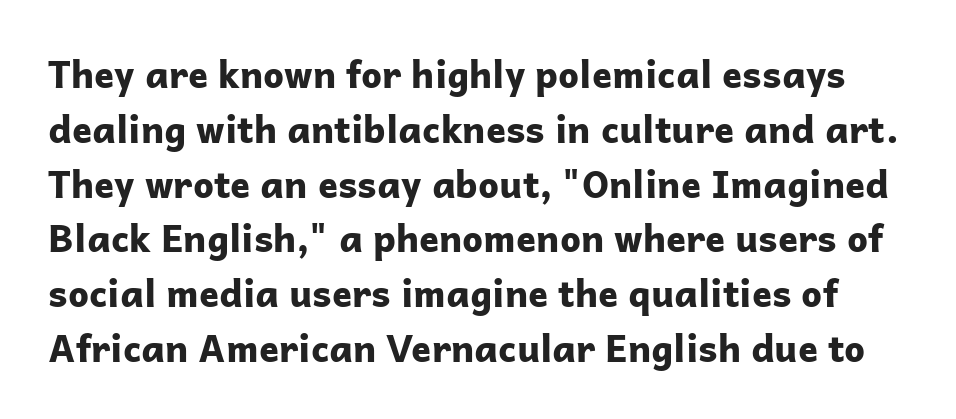
{"serif": "no", "italic": "no", "bold": "yes", "weight": "bold", "width": "normal", "stroke_contrast": "low", "x_height": "medium", "monospaced": "no", "underline": "no", "line_spacing": "normal", "line_spacing_ratio": 1.48, "letter_spacing": "normal", "letter_spacing_em": 0.0, "glyph_px": 37}
